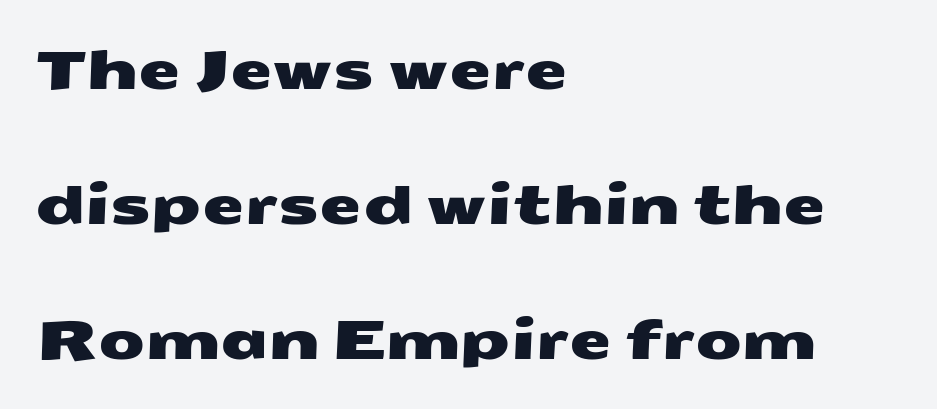
The image shows 54 px wide sans-serif type; set left-aligned, loose line spacing (2.5x), normal letter spacing, not underlined; medium stroke contrast and a medium x-height.
